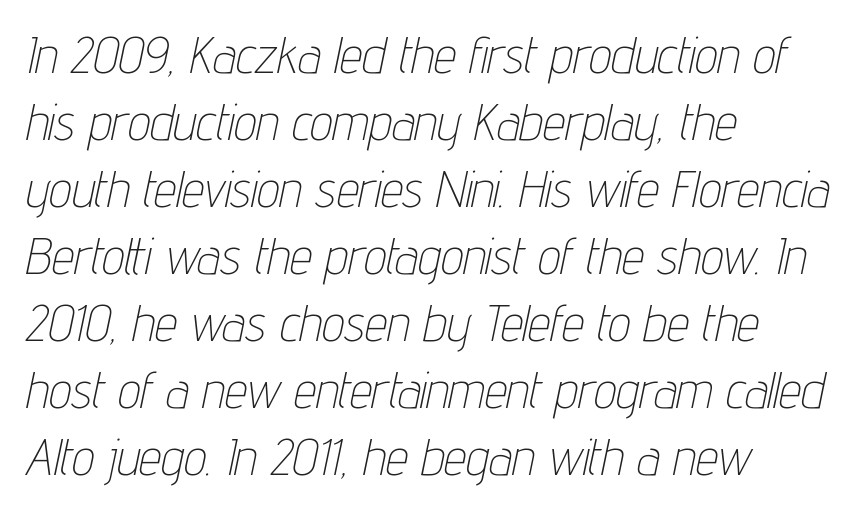
{"italic": "yes", "lean": "right", "slant_degrees": 12, "bold": "no", "weight": "thin", "width": "condensed", "stroke_contrast": "low", "x_height": "medium", "monospaced": "no", "underline": "no", "align": "left", "line_spacing": "normal", "line_spacing_ratio": 1.34, "letter_spacing": "normal", "letter_spacing_em": 0.0, "glyph_px": 50}
